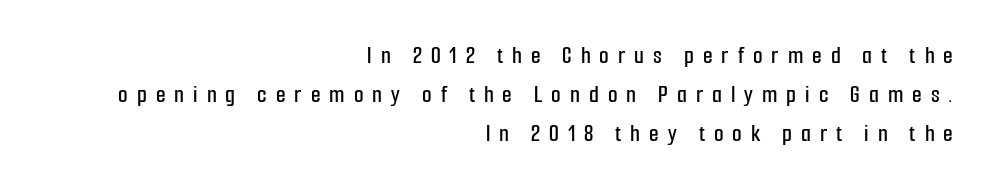
Is the block centered? No — it sits flush against the right margin. Nope, not italic — everything's standing straight. Successive baselines arrive at the customary interval. Each row of text sits above clean, open space. Caption: expanded tracking, letters set apart.
